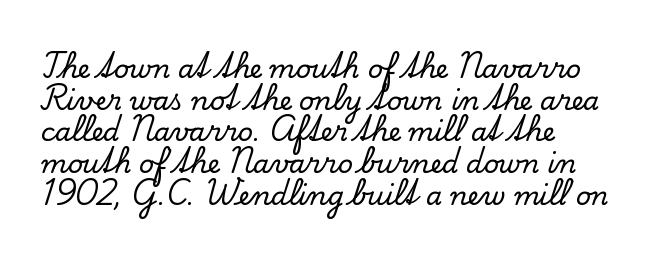
The baseline area is clear. The setting favours the left margin, as ordinary paragraphs usually do. These lines keep a tight, regular rhythm from letter to letter.
